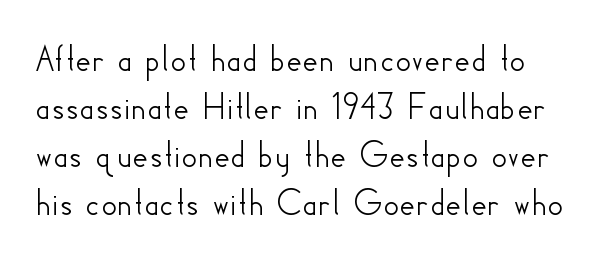
The image shows 39 px sans-serif type, upright; set line spacing 1.23x, normal letter spacing, not underlined; low stroke contrast and a small x-height.
